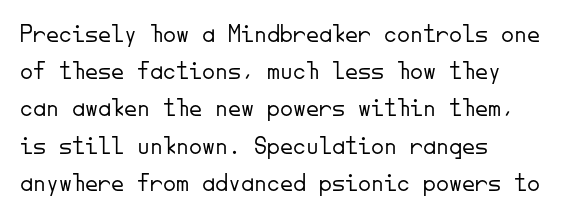
The rendering anchors every line to the left-hand side. A clean baseline with only descenders dipping below it. No chunkiness to these letters — they're not bold. Leading matches the norm, producing a regular column. Ascenders rise straight up at ninety degrees. Nobody touched the tracking dial on this one.
